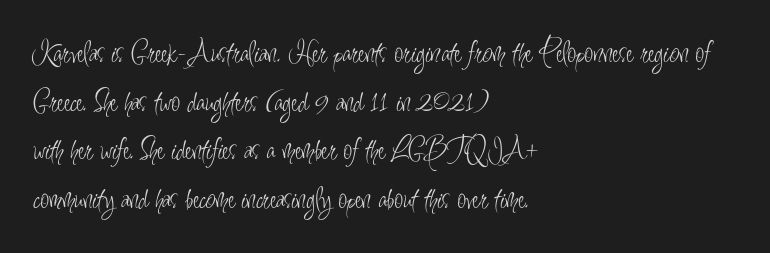
{"serif": "no", "bold": "no", "weight": "light", "width": "condensed", "stroke_contrast": "low", "x_height": "small", "monospaced": "no", "underline": "no", "align": "left", "line_spacing": "normal", "line_spacing_ratio": 1.52, "letter_spacing": "normal", "letter_spacing_em": 0.0, "glyph_px": 32}
